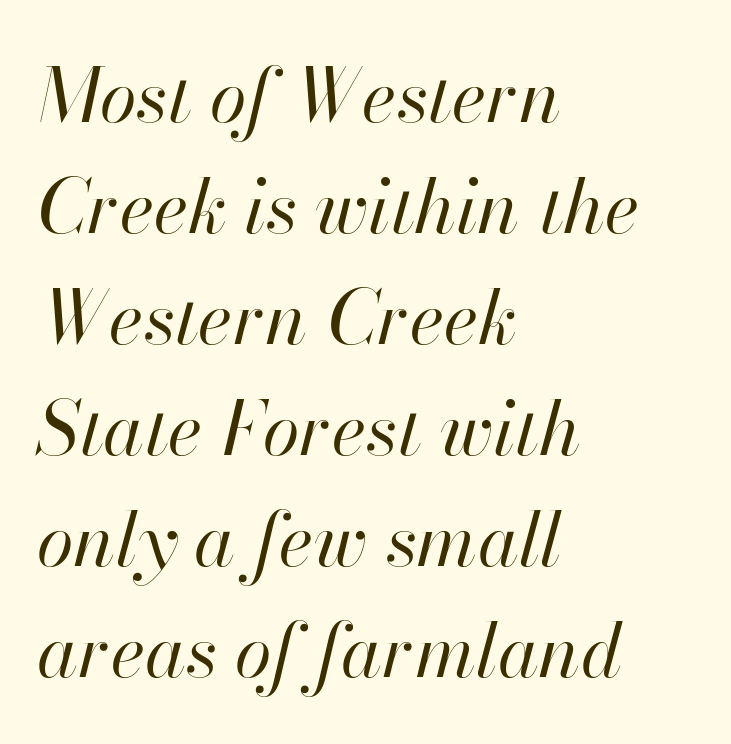
Q: Is the text bold? A: No.
Q: Is the text italic (slanted)? A: Yes, it leans right by about 13 degrees.
Q: Is the text underlined? A: No.
Q: How is the paragraph aligned? A: Left-aligned.
Q: Is the spacing between letters normal or unusually wide? A: Normal.
Q: Is the spacing between lines tight, normal or loose? A: Normal.
Q: Width (condensed, normal, or wide)? A: Normal.
Q: Stroke contrast? A: High.
Q: x-height? A: Small.
Q: Monospaced? A: No.
